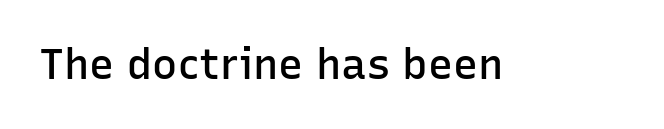
Q: Is the text bold? A: Semi-bold.
Q: Is the text italic (slanted)? A: No, it is upright.
Q: Is the typeface a serif or a sans-serif typeface? A: Sans-serif.
Q: Is the text underlined? A: No.
Q: Is the spacing between letters normal or unusually wide? A: Normal.
Q: Width (condensed, normal, or wide)? A: Normal.
Q: Stroke contrast? A: Low.
Q: x-height? A: Medium.
Q: Monospaced? A: No.
